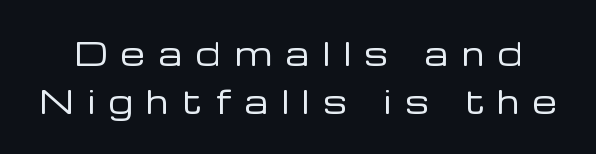
Q: Is the text bold? A: No.
Q: Is the text italic (slanted)? A: No, it is upright.
Q: Is the typeface a serif or a sans-serif typeface? A: Sans-serif.
Q: Is the text underlined? A: No.
Q: Is the spacing between letters normal or unusually wide? A: Unusually wide.
Q: Is the spacing between lines tight, normal or loose? A: Normal.
Q: Width (condensed, normal, or wide)? A: Normal.
Q: Stroke contrast? A: Low.
Q: x-height? A: Medium.
Q: Monospaced? A: No.
